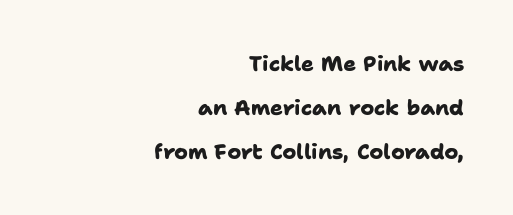
Q: Is the text bold? A: Yes.
Q: Is the text underlined? A: No.
Q: How is the paragraph aligned? A: Right-aligned.
Q: Is the spacing between letters normal or unusually wide? A: Normal.
Q: Is the spacing between lines tight, normal or loose? A: Loose.
